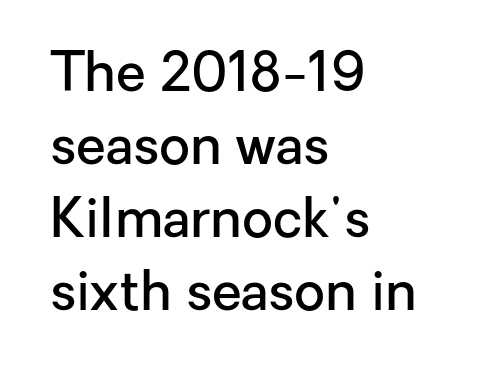
Compared with a centered layout, this one pins lines to the left instead. The typography opts for an upright posture over an oblique one. Unmarked baselines from the first word to the last. The face used here is a semibold: visibly heavier than regular, lighter than bold. Are there feet on the stems? There aren't — it's a sans. Does the leading feel generous? No, just average.
